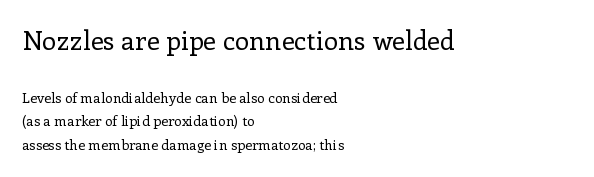
Q: Is the text bold? A: No.
Q: Is the text italic (slanted)? A: No, it is upright.
Q: Is the text underlined? A: No.
Q: How is the paragraph aligned? A: Left-aligned.
Q: Is the spacing between letters normal or unusually wide? A: Normal.
Q: Is the spacing between lines tight, normal or loose? A: Normal.
Q: Which block of text is set in a larger size, the first (top) or the second (bottom)? A: The first (top) one.
